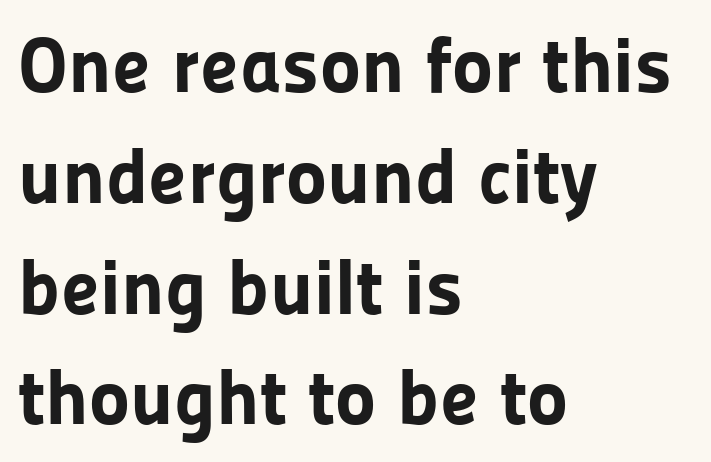
The image shows 78 px bold sans-serif type, upright; set left-aligned, normal line spacing (1.42x), normal letter spacing, not underlined; low stroke contrast and a medium x-height.
